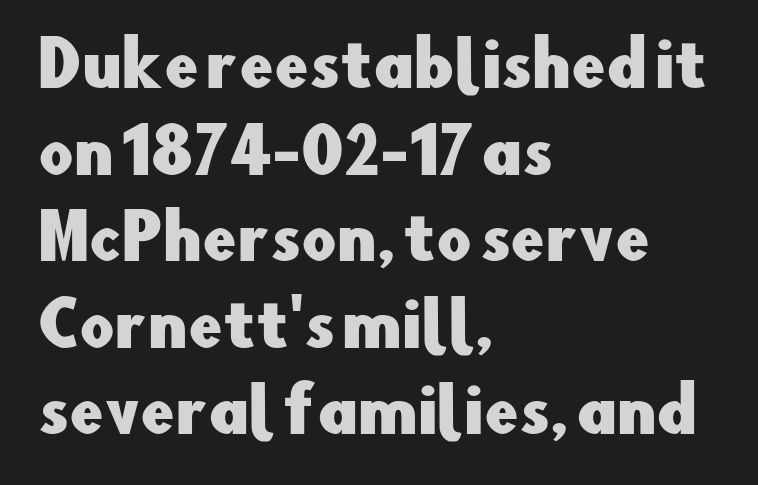
Q: Is the text italic (slanted)? A: No, it is upright.
Q: Is the typeface a serif or a sans-serif typeface? A: Sans-serif.
Q: Is the text underlined? A: No.
Q: How is the paragraph aligned? A: Left-aligned.
Q: Is the spacing between letters normal or unusually wide? A: Normal.
Q: Is the spacing between lines tight, normal or loose? A: Normal.
Q: Width (condensed, normal, or wide)? A: Normal.
Q: Stroke contrast? A: Low.
Q: x-height? A: Small.
Q: Monospaced? A: No.
